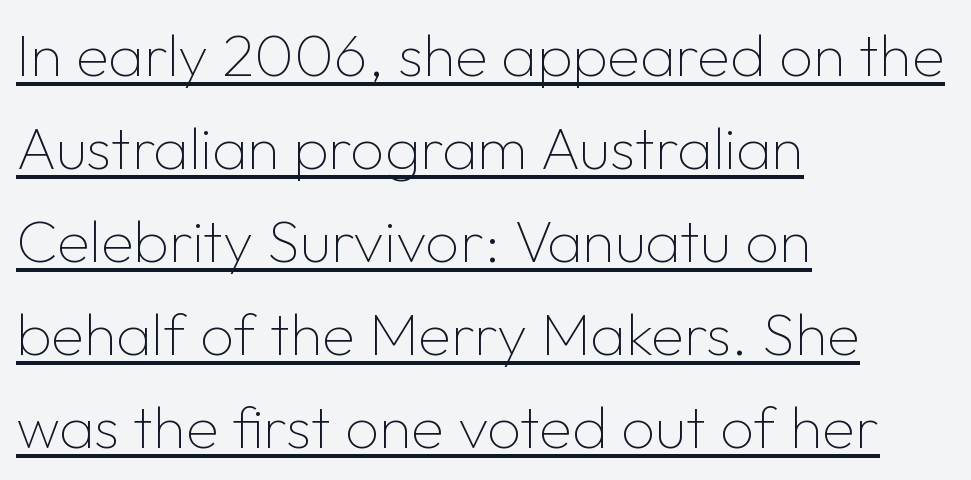
Q: Is the text bold? A: No.
Q: Is the text italic (slanted)? A: No, it is upright.
Q: Is the typeface a serif or a sans-serif typeface? A: Sans-serif.
Q: Is the text underlined? A: Yes.
Q: How is the paragraph aligned? A: Left-aligned.
Q: Is the spacing between letters normal or unusually wide? A: Normal.
Q: Is the spacing between lines tight, normal or loose? A: Normal.
Q: Width (condensed, normal, or wide)? A: Normal.
Q: Stroke contrast? A: Low.
Q: x-height? A: Medium.
Q: Monospaced? A: No.
